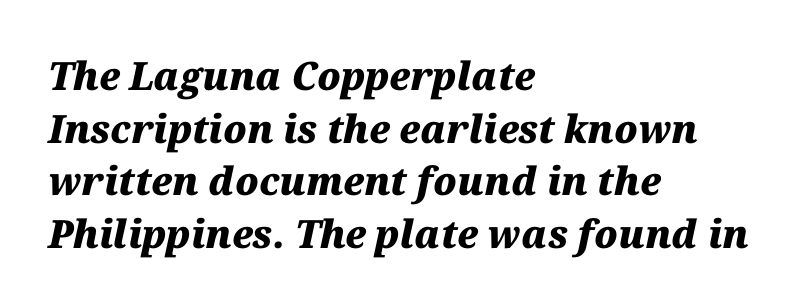
The image shows 39 px heavy type, italic (leaning right); set left-aligned, normal line spacing (1.35x), normal letter spacing, not underlined; medium stroke contrast and a medium x-height.
